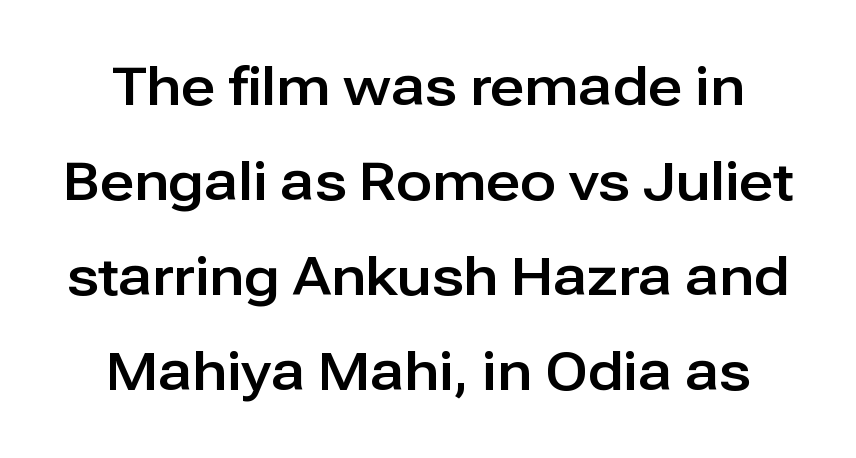
The rendering uses natural spacing where letterforms have individual widths. Default kerning and tracking; the words read as compact shapes. Upright lettering throughout. These lines are composed in type without serifs. Check under the words: just untouched page.
